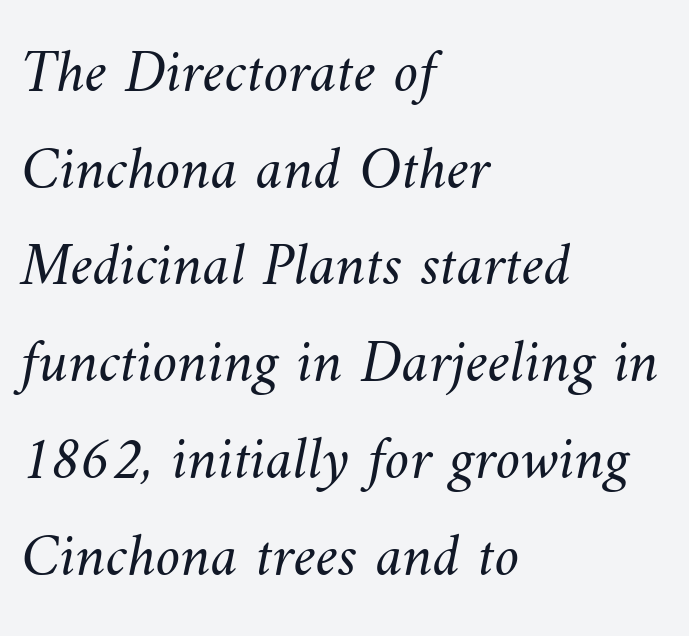
You could call the tracking neutral — neither tight nor loose. Is this a heavy cut? Hardly; it is regular or lighter. Quick note: interline space is typical. Character widths vary here, with narrow letters taking less room than wide ones. The glyphs are unaccompanied by any horizontal stroke below them. A classic flush-left, rag-right setting is used for this passage.
